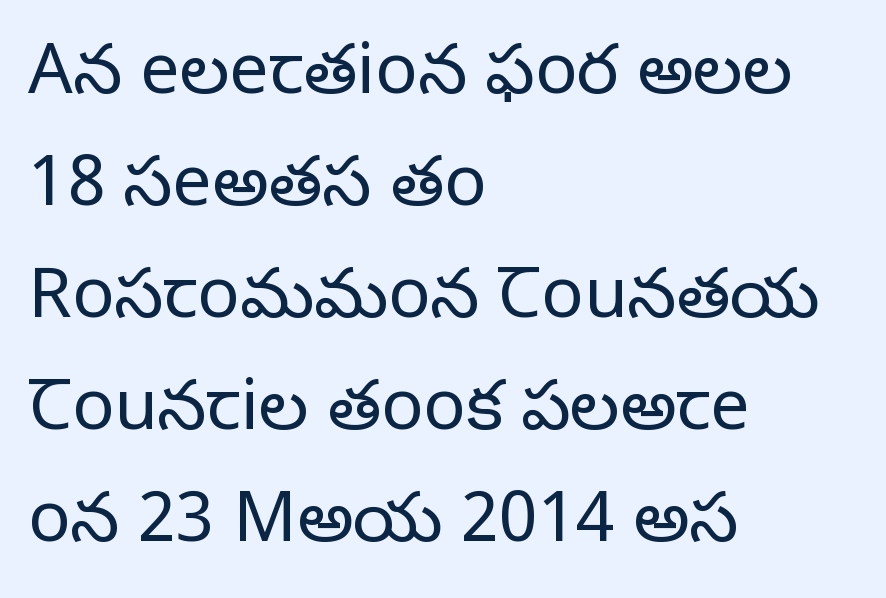
The image shows 70 px regular-weight serif type, upright; set left-aligned, normal line spacing (1.6x), normal letter spacing, not underlined; low stroke contrast and a large x-height.
